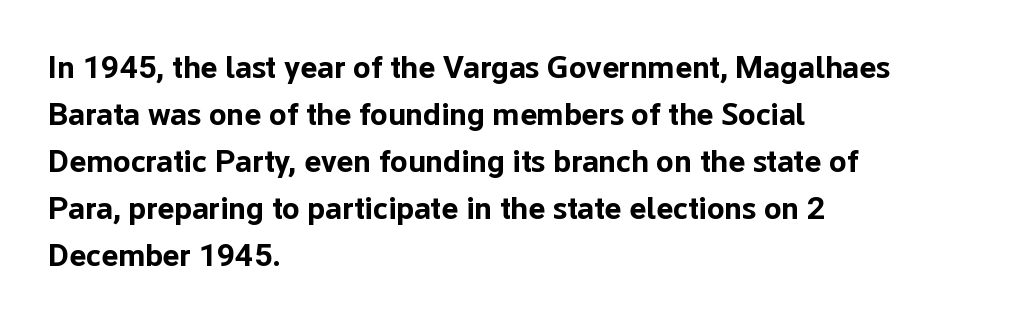
{"serif": "no", "italic": "no", "bold": "yes", "weight": "bold", "width": "normal", "stroke_contrast": "low", "x_height": "medium", "monospaced": "no", "underline": "no", "align": "left", "line_spacing": "normal", "line_spacing_ratio": 1.47, "letter_spacing": "normal", "letter_spacing_em": 0.0, "glyph_px": 32}
